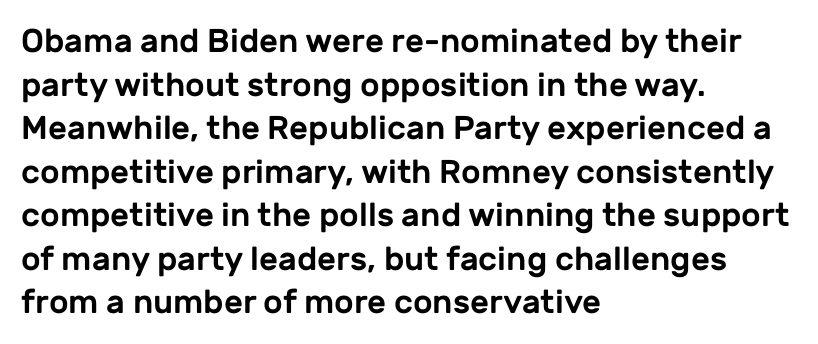
The image shows 33 px sans-serif type, upright; set left-aligned, normal line spacing (1.32x), normal letter spacing, not underlined; low stroke contrast and a medium x-height.
